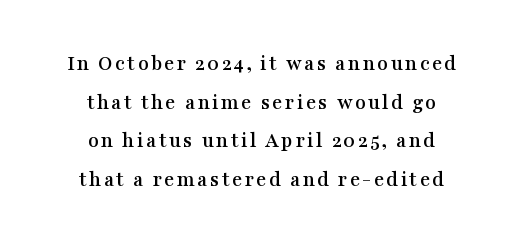
Q: Is the text italic (slanted)? A: No, it is upright.
Q: Is the text underlined? A: No.
Q: How is the paragraph aligned? A: Centered.
